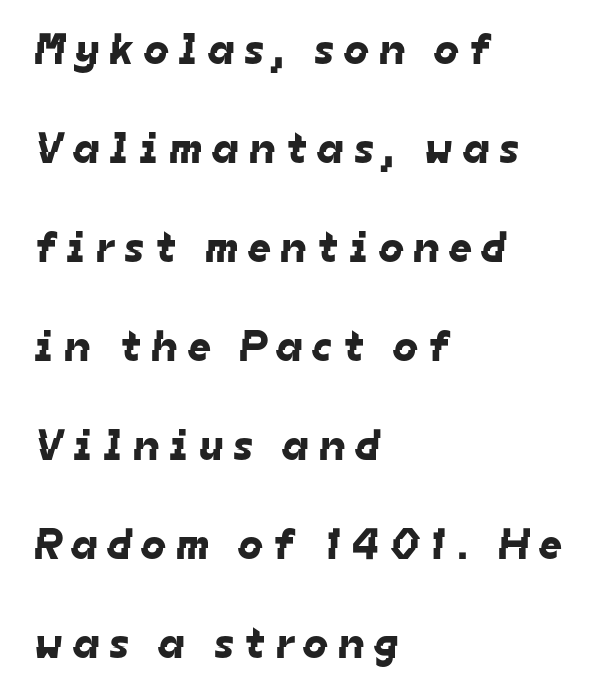
The image shows 44 px sans-serif type; set left-aligned, loose line spacing (2.25x), unusually wide letter spacing (+0.23 em), not underlined; low stroke contrast and a medium x-height.
